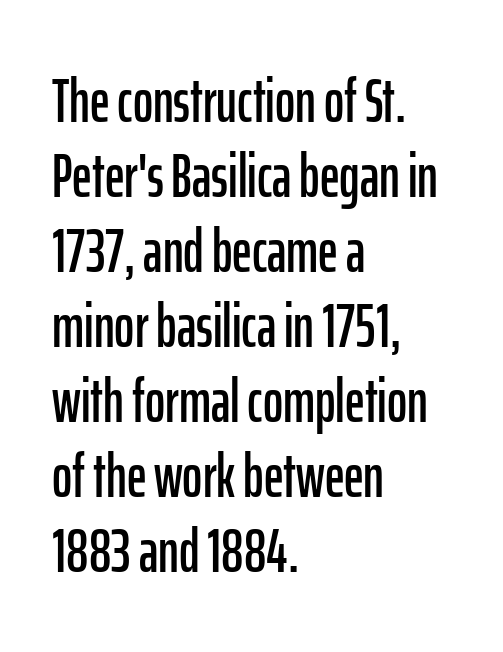
All the whitespace from short lines collects on the right. The typeface chosen for these lines omits serifs. The rendering keeps characters at their native spacing. The passage shown is not underscored anywhere.
